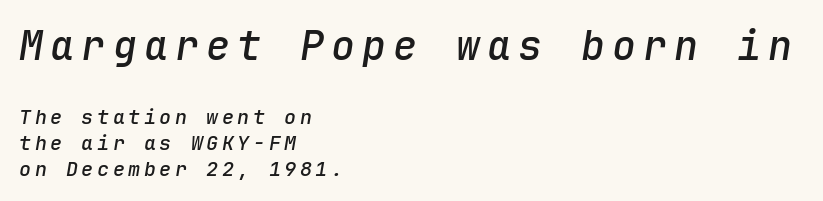
{"italic": "yes", "lean": "right", "slant_degrees": 9, "bold": "semi", "weight": "semibold", "width": "normal", "stroke_contrast": "low", "x_height": "medium", "monospaced": "yes", "underline": "no", "align": "left", "line_spacing": "normal", "line_spacing_ratio": 1.3, "larger_block": "first", "size_ratio": 2.0, "glyph_px": 40}
